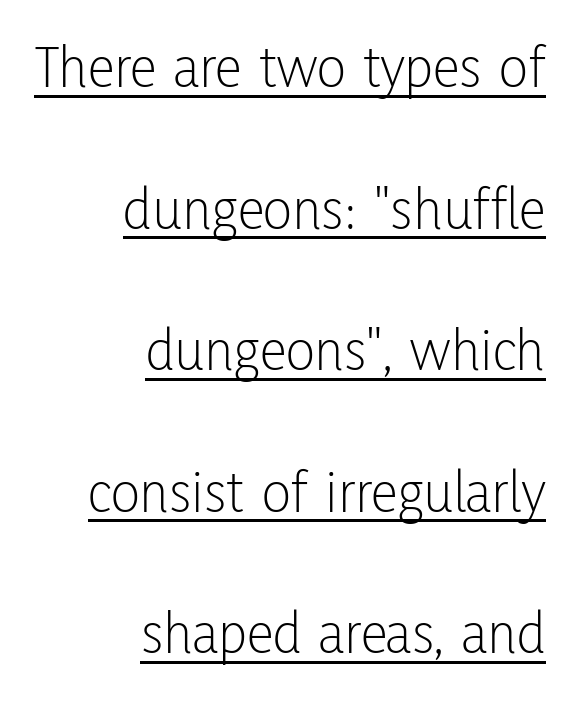
{"serif": "no", "italic": "no", "bold": "no", "weight": "light", "width": "condensed", "stroke_contrast": "low", "x_height": "medium", "monospaced": "no", "underline": "yes", "align": "right", "line_spacing": "loose", "line_spacing_ratio": 2.32, "letter_spacing": "normal", "letter_spacing_em": 0.0, "glyph_px": 61}
